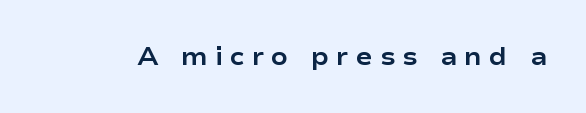
{"italic": "no", "bold": "yes", "underline": "no", "letter_spacing": "wide", "letter_spacing_em": 0.28, "glyph_px": 25}
